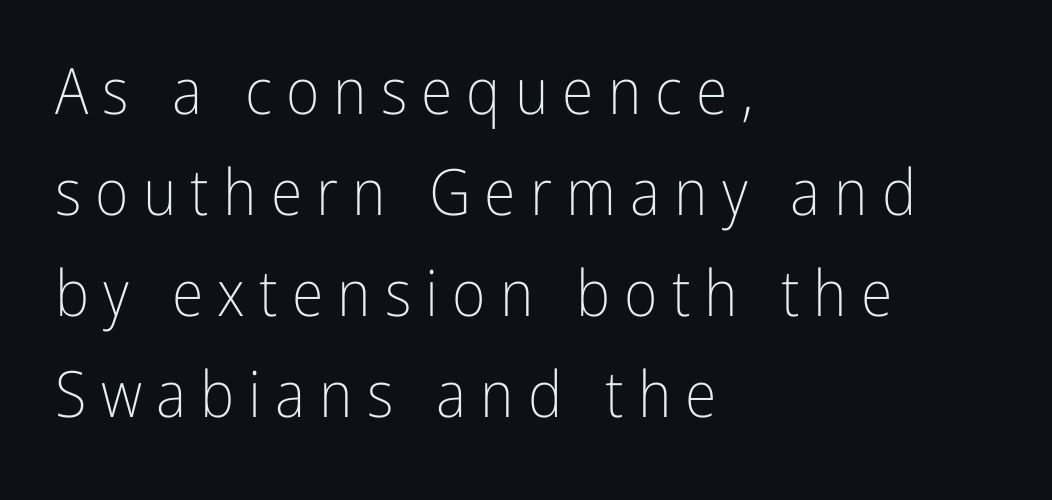
The image shows 64 px light, condensed sans-serif type, upright; set left-aligned, normal line spacing (1.58x), unusually wide letter spacing (+0.22 em), not underlined; low stroke contrast and a medium x-height.
